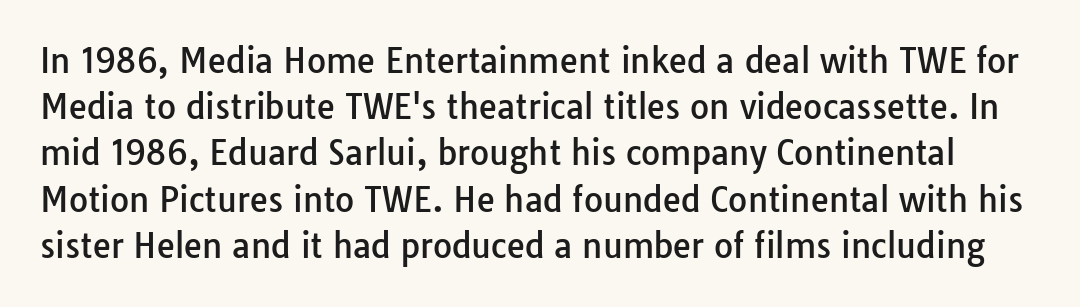
Standard letterfit; no display-style spreading of the glyphs. Varying glyph widths throughout — classic text-font behaviour. Are there feet on the stems? There aren't — it's a sans. Clear beneath every line of the passage. The rows are spaced the way most documents space them.
